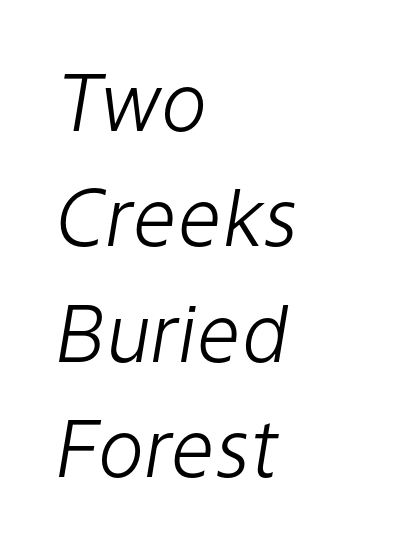
Left-aligned paragraph, ragged on the right. The line-height multiplier appears to be the usual default. A quiet, ordinary-to-light weight characterises the typeface. This rendering leaves character spacing at its baseline value. The zone under the glyphs is completely vacant. Proportional: the letters do not fall into vertical columns.
